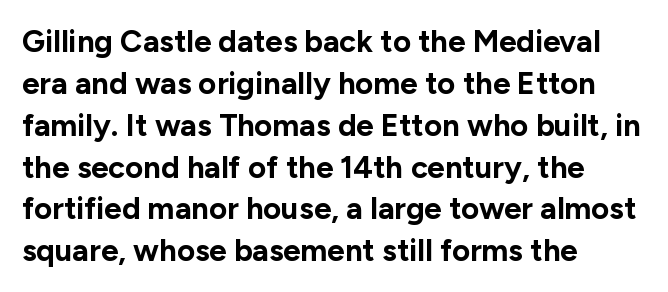
Q: Is the text bold? A: Yes.
Q: Is the text italic (slanted)? A: No, it is upright.
Q: Is the typeface a serif or a sans-serif typeface? A: Sans-serif.
Q: Is the text underlined? A: No.
Q: How is the paragraph aligned? A: Left-aligned.
Q: Is the spacing between letters normal or unusually wide? A: Normal.
Q: Is the spacing between lines tight, normal or loose? A: Normal.
Q: Width (condensed, normal, or wide)? A: Normal.
Q: Stroke contrast? A: Low.
Q: x-height? A: Medium.
Q: Monospaced? A: No.
